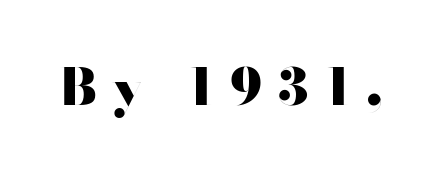
{"serif": "no", "italic": "no", "bold": "yes", "weight": "heavy", "width": "wide", "stroke_contrast": "high", "x_height": "small", "monospaced": "no", "underline": "no", "letter_spacing": "wide", "letter_spacing_em": 0.3, "glyph_px": 50}
